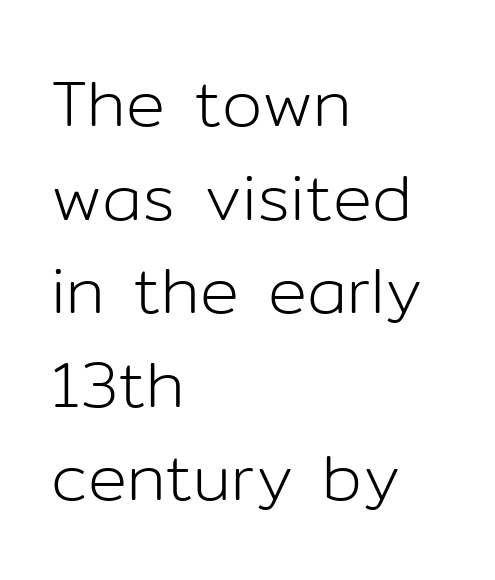
{"serif": "no", "italic": "no", "bold": "no", "weight": "light", "width": "normal", "stroke_contrast": "low", "x_height": "medium", "monospaced": "no", "underline": "no", "align": "left", "line_spacing": "normal", "line_spacing_ratio": 1.44, "letter_spacing": "normal", "letter_spacing_em": 0.0, "glyph_px": 65}
